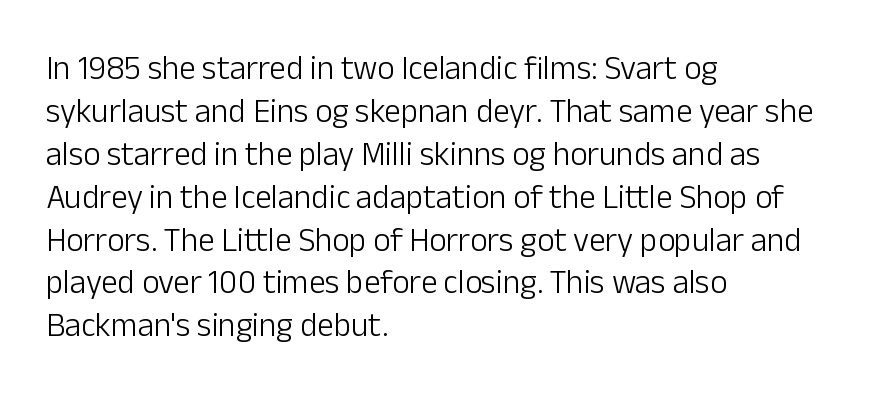
The image shows 33 px light sans-serif type, upright; set left-aligned, normal line spacing (1.3x), normal letter spacing, not underlined; low stroke contrast and a medium x-height.
